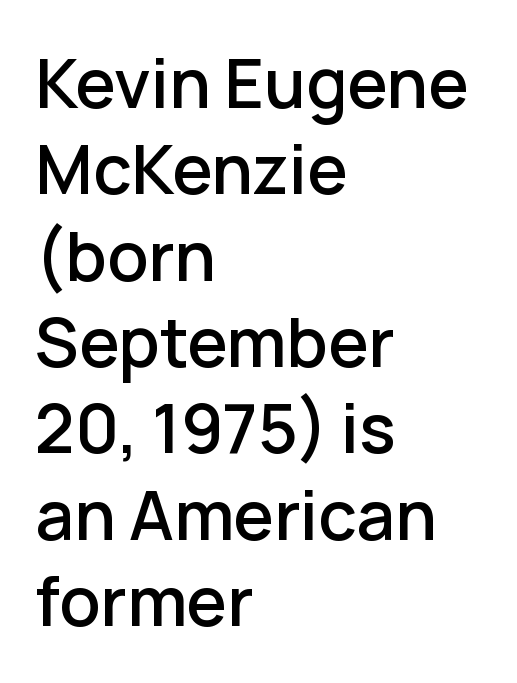
{"serif": "no", "italic": "no", "width": "normal", "stroke_contrast": "low", "x_height": "medium", "monospaced": "no", "underline": "no", "align": "left", "line_spacing": "normal", "line_spacing_ratio": 1.27, "letter_spacing": "normal", "letter_spacing_em": 0.0, "glyph_px": 68}
